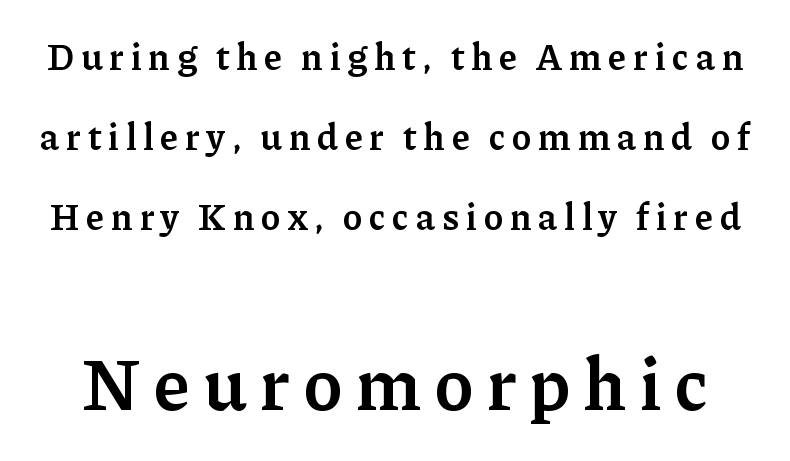
Q: Is the text bold? A: Semi-bold.
Q: Is the text italic (slanted)? A: No, it is upright.
Q: Is the typeface a serif or a sans-serif typeface? A: Serif.
Q: Is the text underlined? A: No.
Q: Is the spacing between lines tight, normal or loose? A: Loose.
Q: Which block of text is set in a larger size, the first (top) or the second (bottom)? A: The second (bottom) one.
Q: Width (condensed, normal, or wide)? A: Normal.
Q: Stroke contrast? A: Low.
Q: x-height? A: Medium.
Q: Monospaced? A: No.
